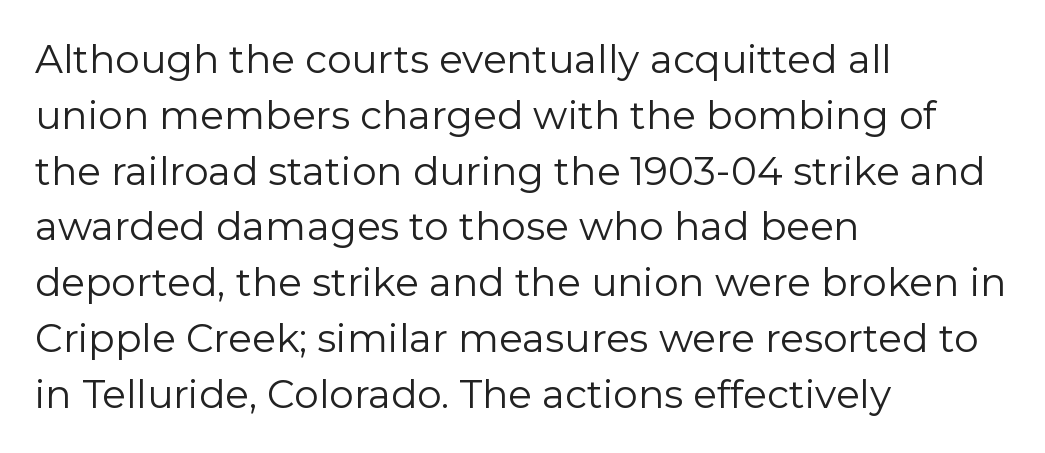
{"serif": "no", "italic": "no", "bold": "no", "weight": "regular", "width": "normal", "stroke_contrast": "low", "x_height": "medium", "monospaced": "no", "underline": "no", "align": "left", "line_spacing": "normal", "line_spacing_ratio": 1.43, "letter_spacing": "normal", "letter_spacing_em": 0.0, "glyph_px": 39}
